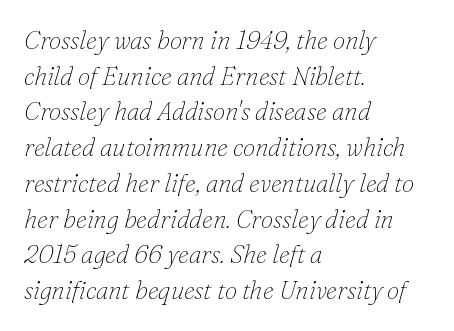
The image shows 25 px text type, italic (leaning right); set left-aligned, normal line spacing (1.43x), normal letter spacing, not underlined.
